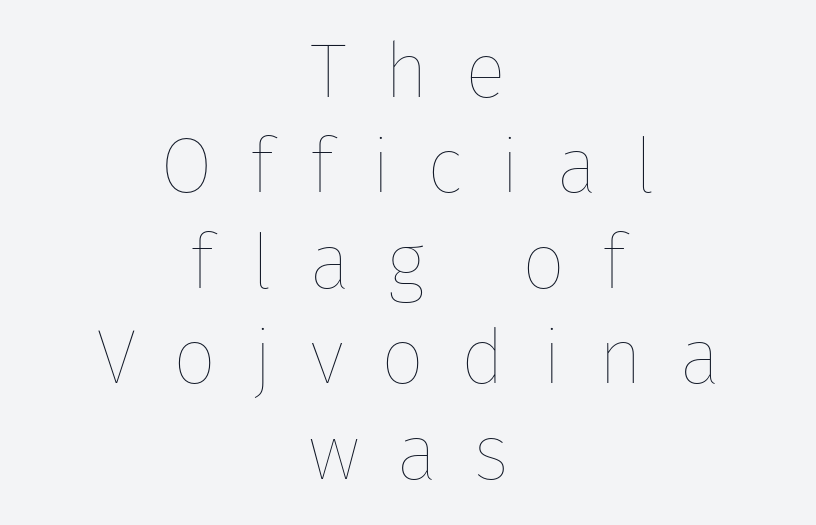
Think of a printed novel: that variable character pitch is what you see here. Bold? No — there's no thickening of the strokes. Horizontally, the lines are justified to the midpoint only. Check the space under the baseline: it is left empty. The horizontal fit of the characters is loose and conspicuously gappy.
